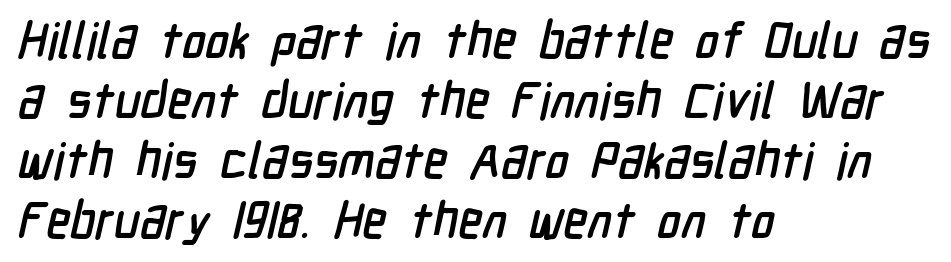
The image shows 50 px condensed sans-serif type; set left-aligned, line spacing 1.2x, normal letter spacing, not underlined; low stroke contrast and a medium x-height.
